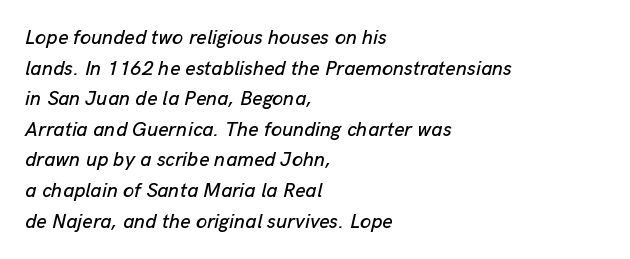
{"italic": "yes", "lean": "right", "slant_degrees": 13, "underline": "no", "align": "left", "line_spacing": "normal", "line_spacing_ratio": 1.53, "letter_spacing": "normal", "letter_spacing_em": 0.0, "glyph_px": 20}
